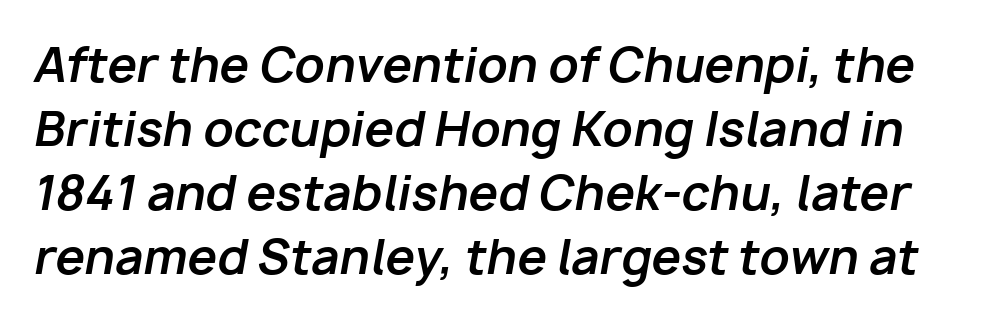
The image shows 47 px bold type, italic (leaning right); set normal line spacing (1.36x), normal letter spacing, not underlined; low stroke contrast and a medium x-height.
